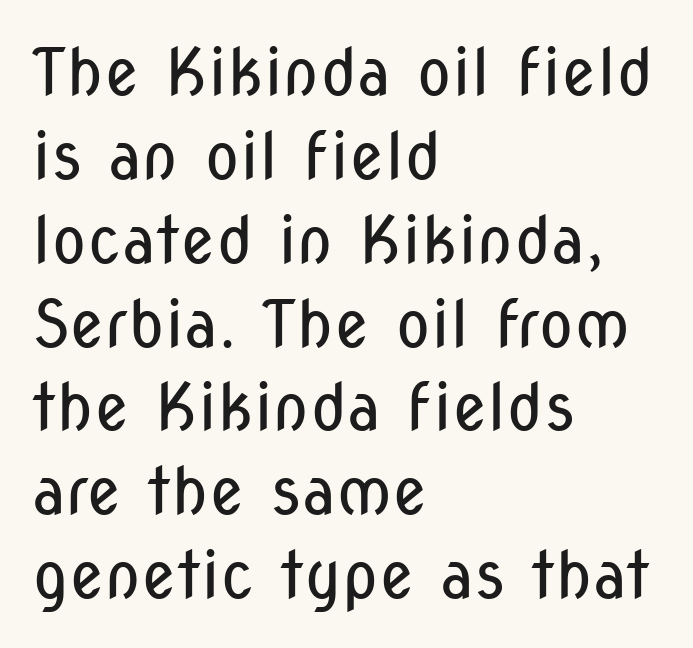
{"serif": "no", "italic": "no", "bold": "no", "weight": "regular", "width": "condensed", "stroke_contrast": "low", "x_height": "medium", "monospaced": "no", "underline": "no", "align": "left", "line_spacing": "normal", "line_spacing_ratio": 1.29, "letter_spacing": "normal", "letter_spacing_em": 0.0, "glyph_px": 65}
